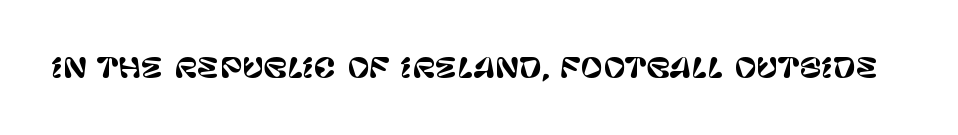
This rendering leaves character spacing at its baseline value. Has an underline been added? It has not.
